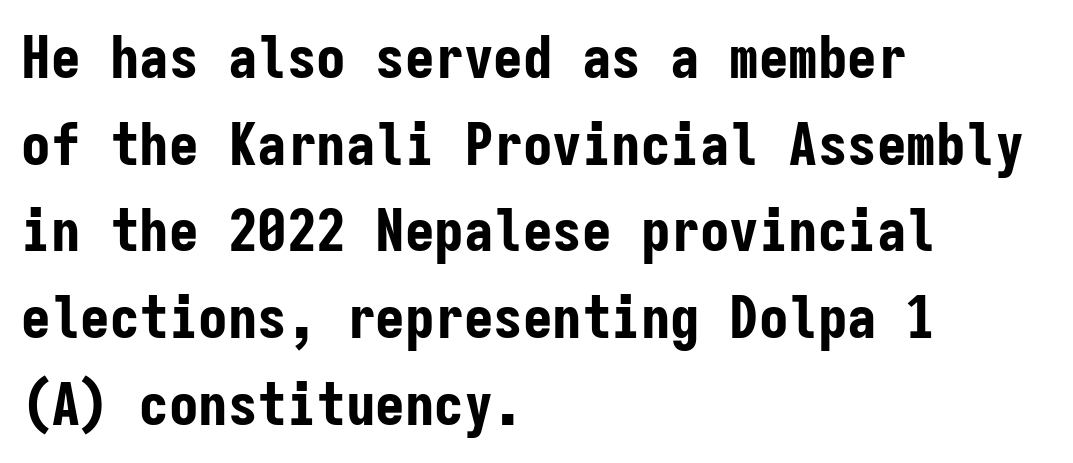
The image shows 59 px bold, condensed sans-serif type, upright, monospaced; set left-aligned, normal line spacing (1.47x), normal letter spacing, not underlined; low stroke contrast and a medium x-height.
